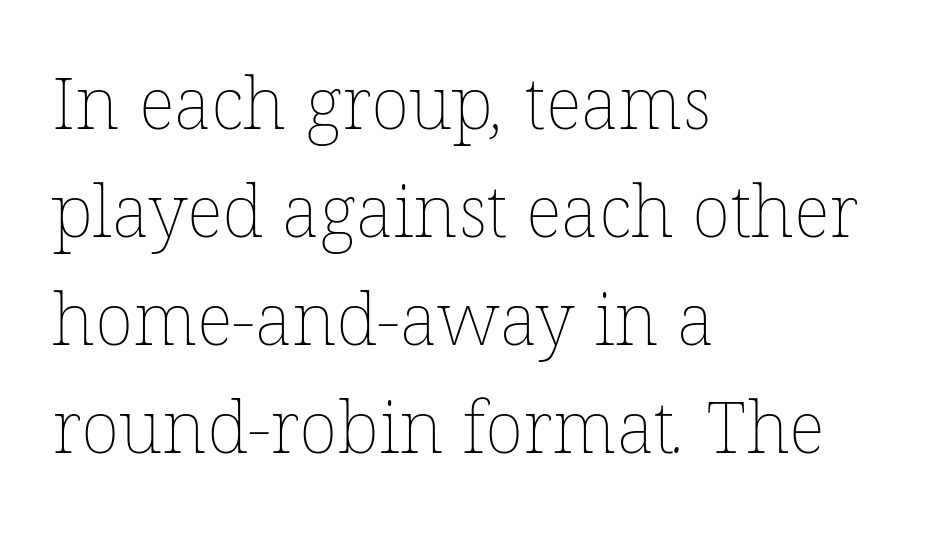
The image shows 72 px thin type; set left-aligned, normal line spacing (1.5x), normal letter spacing, not underlined; low stroke contrast and a medium x-height.
